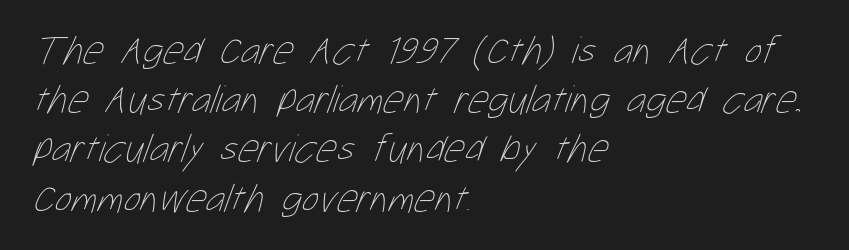
The image shows 40 px thin, condensed type; set left-aligned, line spacing 1.23x, normal letter spacing, not underlined; low stroke contrast and a medium x-height.
